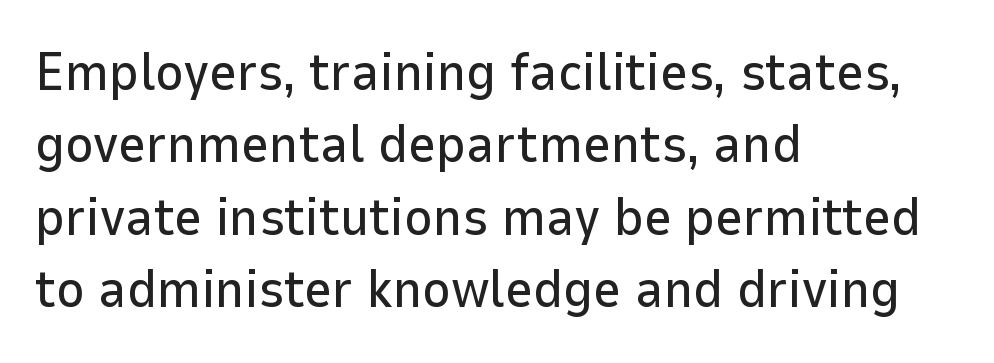
{"serif": "no", "italic": "no", "width": "normal", "stroke_contrast": "low", "x_height": "medium", "monospaced": "no", "underline": "no", "align": "left", "line_spacing": "normal", "line_spacing_ratio": 1.34, "letter_spacing": "normal", "letter_spacing_em": 0.0, "glyph_px": 54}
